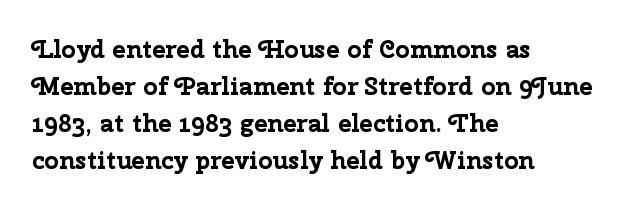
Q: Is the text bold? A: Yes.
Q: Is the text italic (slanted)? A: No, it is upright.
Q: Is the text underlined? A: No.
Q: How is the paragraph aligned? A: Left-aligned.
Q: Is the spacing between letters normal or unusually wide? A: Normal.
Q: Is the spacing between lines tight, normal or loose? A: Normal.
